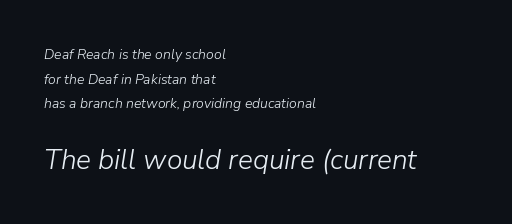
Counters stay open thanks to moderate or lighter strokes. The face used here is proportionally spaced, like ordinary book or web type. Spacing between characters is what you'd get straight out of the box. These lines are set flush left with a ragged right edge. Which chunk is bigger? The second one — the bottom block dwarfs the top.
